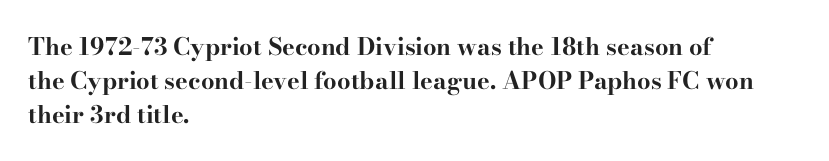
The image shows 24 px bold type, upright; set left-aligned, normal line spacing (1.41x), normal letter spacing, not underlined.
